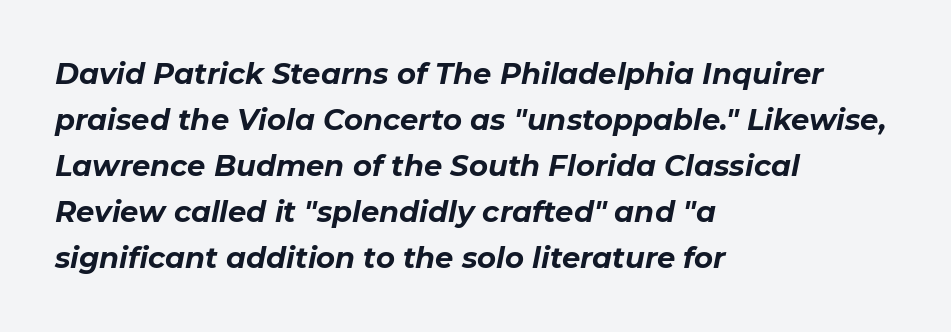
The image shows 29 px bold type, italic (leaning right); set left-aligned, normal line spacing (1.59x), normal letter spacing, not underlined; low stroke contrast and a medium x-height.
